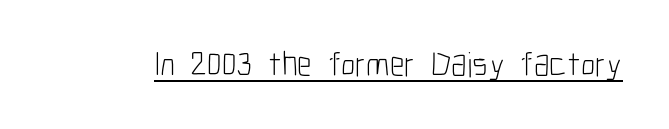
Q: Is the text bold? A: No.
Q: Is the text italic (slanted)? A: No, it is upright.
Q: Is the typeface a serif or a sans-serif typeface? A: Sans-serif.
Q: Is the text underlined? A: Yes.
Q: Is the spacing between letters normal or unusually wide? A: Normal.
Q: Width (condensed, normal, or wide)? A: Condensed.
Q: Stroke contrast? A: Low.
Q: x-height? A: Medium.
Q: Monospaced? A: No.
